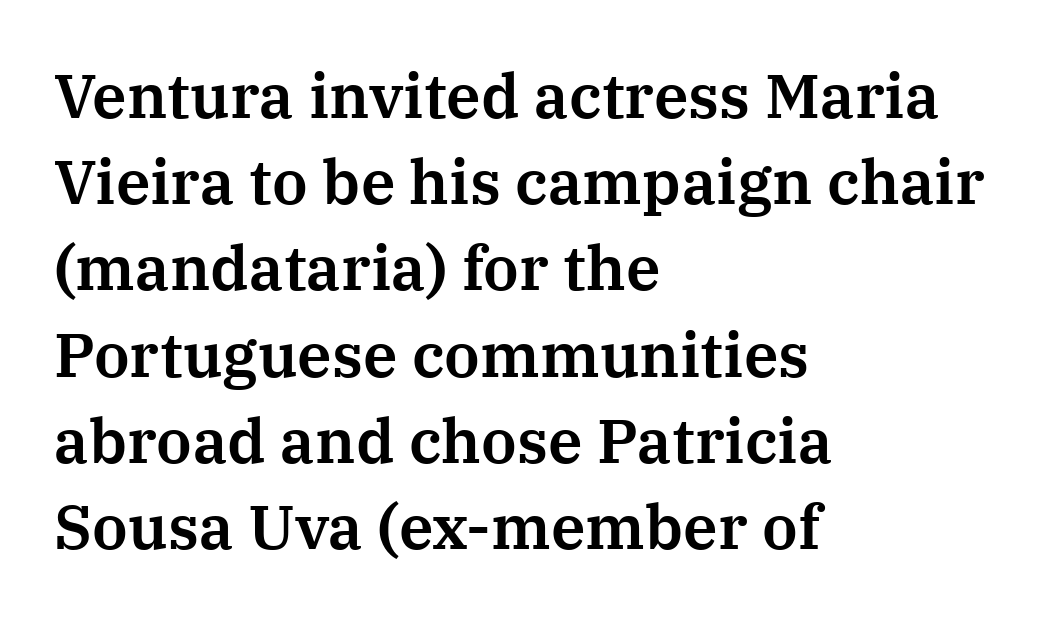
Nope, not italic — everything's standing straight. Decoration check: the copy has no underline. Each line starts at the same left margin while the right side varies. Note the varied advance widths — an 'i' is clearly narrower than an 'm'. Type style note: has serifs.
